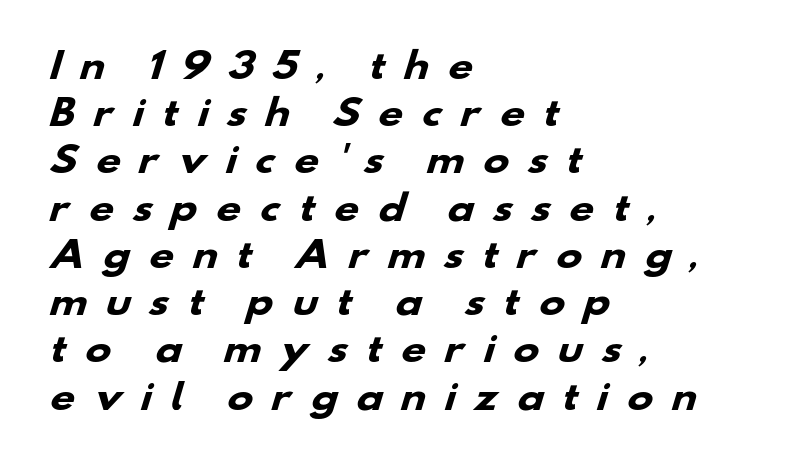
Letter spacing: wide. The rendering uses natural spacing where letterforms have individual widths. The ragged edge is on the right, which tells us the setting is flush left. Unmarked baselines from the first word to the last. The rendering uses a bold face; every stroke is thick and dark. Serif or sans? Sans — the stroke terminals are bare.
